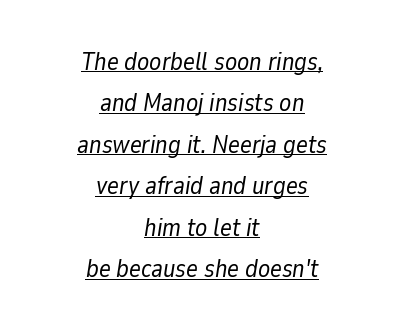
The image shows 25 px text type, italic (leaning right); set centered, normal line spacing (1.66x), normal letter spacing, underlined.
